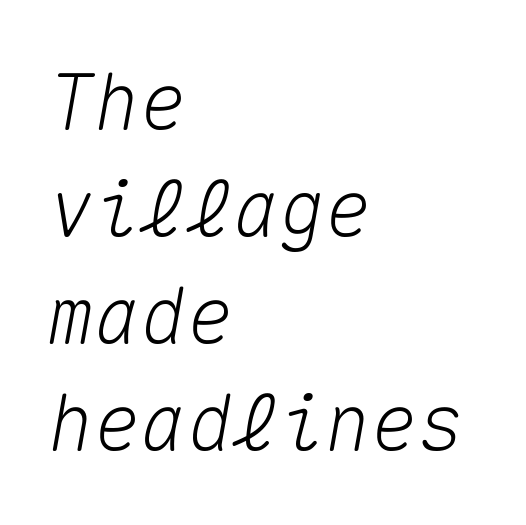
The image shows 77 px text type, italic (leaning right), monospaced; set left-aligned, normal line spacing (1.39x), normal letter spacing, not underlined; medium stroke contrast and a medium x-height.
